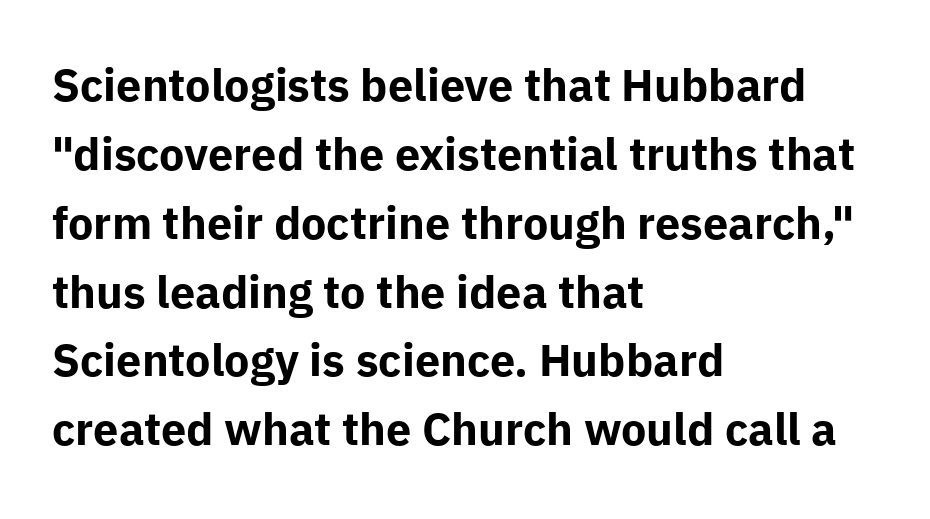
This sample uses plain, unmodified letter spacing. I'd describe the lettering as bold — thick and assertive. Examine the stroke ends and you'll find no serifs. Ascenders rise straight up at ninety degrees. One glance says typical: line gaps are just what's usual. Clear beneath every line of the passage.
